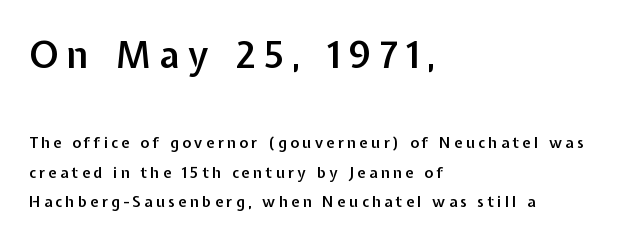
Note: no serifs on the glyphs. This rendering widens character spacing well past its baseline value. Clear beneath every line of the passage. The passage shown is typed in a proportional face where columns would drift.
